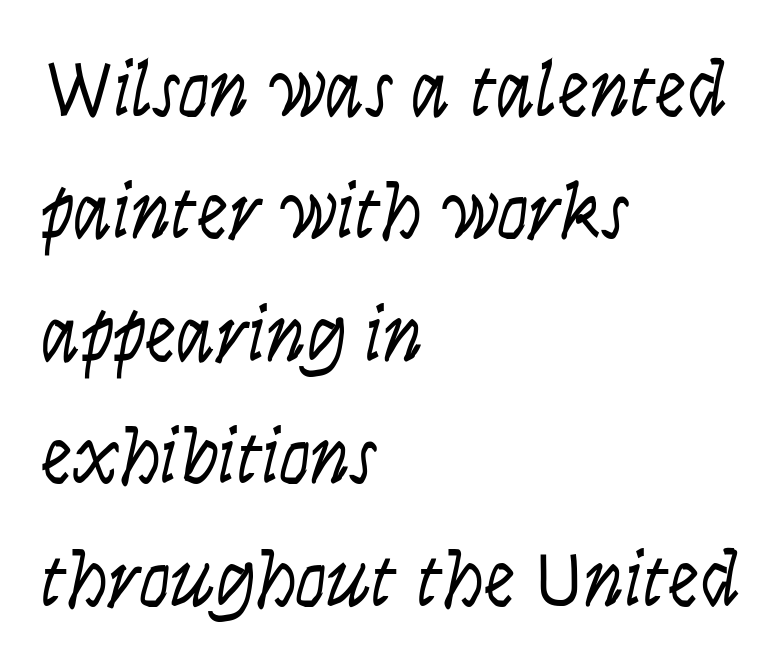
Q: Is the text bold? A: No.
Q: Is the text italic (slanted)? A: Yes.
Q: Is the typeface a serif or a sans-serif typeface? A: Sans-serif.
Q: Is the text underlined? A: No.
Q: How is the paragraph aligned? A: Left-aligned.
Q: Is the spacing between letters normal or unusually wide? A: Normal.
Q: Is the spacing between lines tight, normal or loose? A: Normal.
Q: Width (condensed, normal, or wide)? A: Condensed.
Q: Stroke contrast? A: Low.
Q: x-height? A: Large.
Q: Monospaced? A: No.
